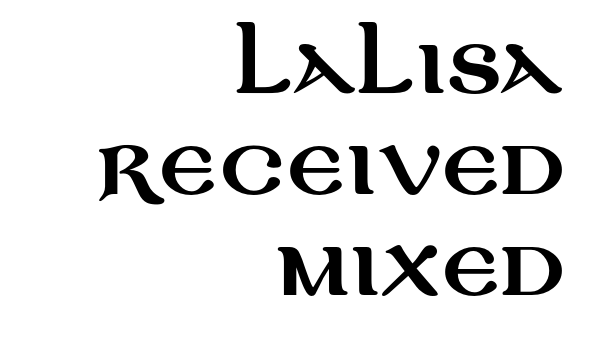
Q: Is the text italic (slanted)? A: No, it is upright.
Q: Is the typeface a serif or a sans-serif typeface? A: Sans-serif.
Q: Is the text underlined? A: No.
Q: How is the paragraph aligned? A: Right-aligned.
Q: Is the spacing between letters normal or unusually wide? A: Normal.
Q: Is the spacing between lines tight, normal or loose? A: Normal.
Q: Width (condensed, normal, or wide)? A: Wide.
Q: Stroke contrast? A: Medium.
Q: x-height? A: Large.
Q: Monospaced? A: No.
